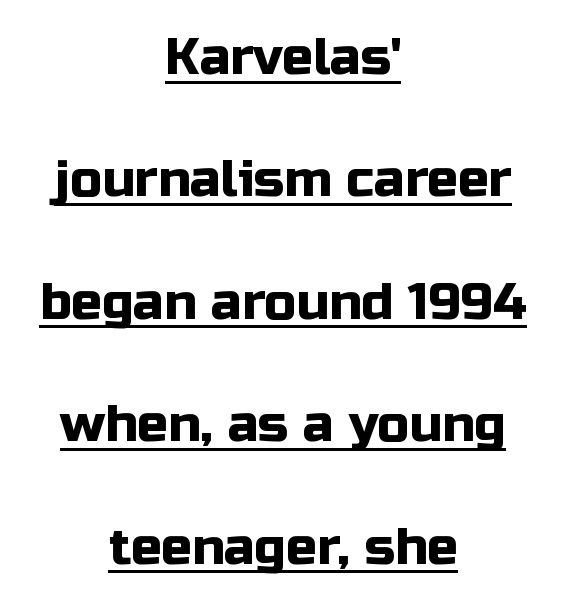
The characters display no serif detailing; their extremities are plain. The passage shown has conventional tracking throughout. The letters advance in unequal steps, a hallmark of proportional type. Leading is clearly above the norm, producing a sparse column. Emphasis is given by a line drawn under the lettering.
